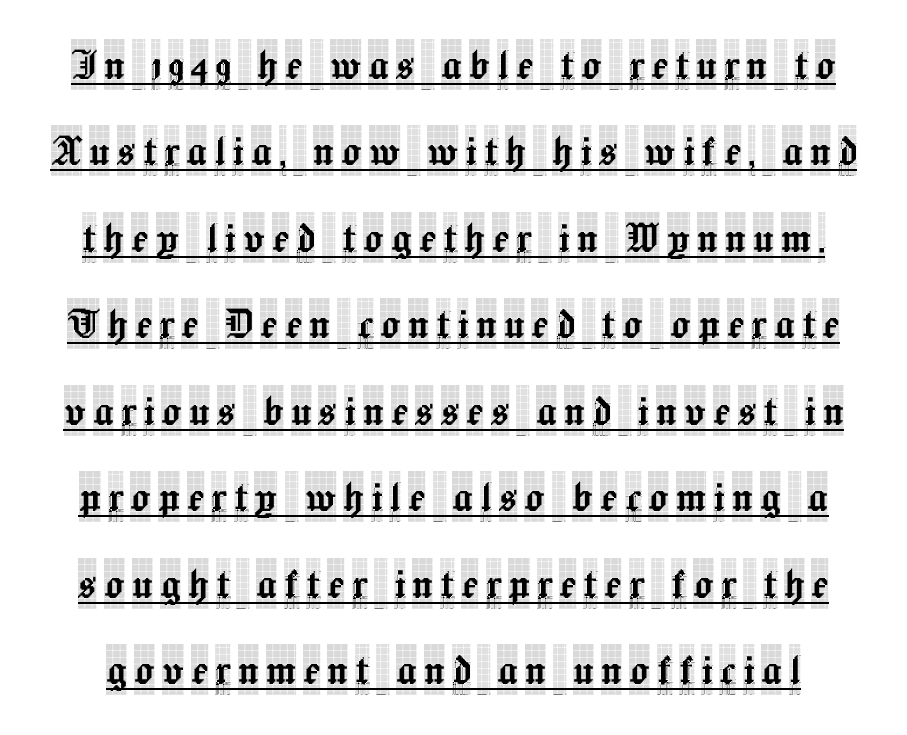
The image shows 50 px condensed serif type, upright; set line spacing 1.73x, underlined; a large x-height.
